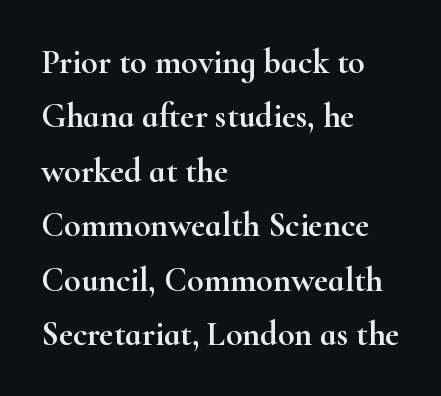
{"serif": "yes", "italic": "no", "width": "wide", "stroke_contrast": "high", "x_height": "small", "monospaced": "no", "underline": "no", "align": "left", "line_spacing": "normal", "line_spacing_ratio": 1.6, "letter_spacing": "normal", "letter_spacing_em": 0.0, "glyph_px": 34}
